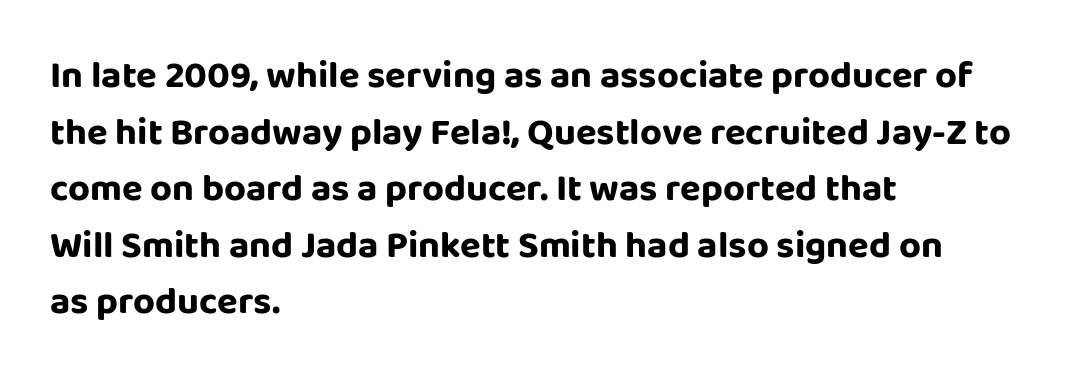
Q: Is the text italic (slanted)? A: No, it is upright.
Q: Is the typeface a serif or a sans-serif typeface? A: Sans-serif.
Q: Is the text underlined? A: No.
Q: How is the paragraph aligned? A: Left-aligned.
Q: Is the spacing between letters normal or unusually wide? A: Normal.
Q: Is the spacing between lines tight, normal or loose? A: Normal.
Q: Width (condensed, normal, or wide)? A: Normal.
Q: Stroke contrast? A: Low.
Q: x-height? A: Large.
Q: Monospaced? A: No.
